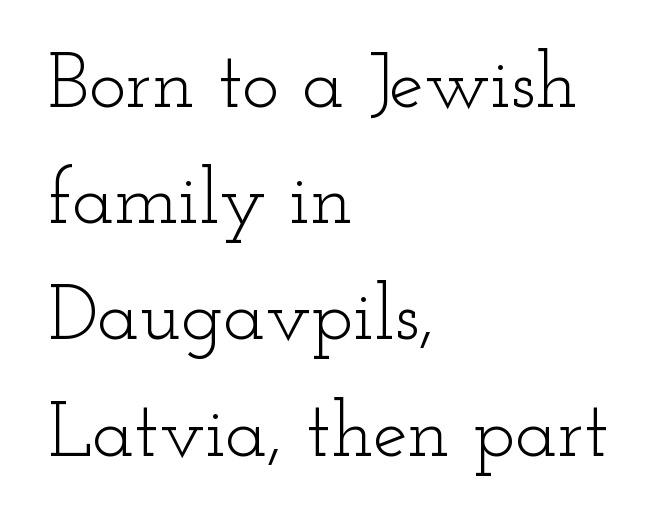
Q: Is the text bold? A: No.
Q: Is the text italic (slanted)? A: No, it is upright.
Q: Is the typeface a serif or a sans-serif typeface? A: Serif.
Q: Is the text underlined? A: No.
Q: How is the paragraph aligned? A: Left-aligned.
Q: Is the spacing between letters normal or unusually wide? A: Normal.
Q: Is the spacing between lines tight, normal or loose? A: Normal.
Q: Width (condensed, normal, or wide)? A: Wide.
Q: Stroke contrast? A: Low.
Q: x-height? A: Small.
Q: Monospaced? A: No.
